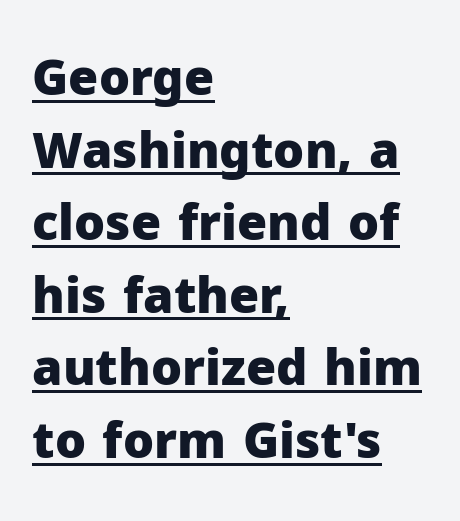
Q: Is the text bold? A: Yes.
Q: Is the text italic (slanted)? A: No, it is upright.
Q: Is the typeface a serif or a sans-serif typeface? A: Sans-serif.
Q: Is the text underlined? A: Yes.
Q: How is the paragraph aligned? A: Left-aligned.
Q: Is the spacing between letters normal or unusually wide? A: Normal.
Q: Is the spacing between lines tight, normal or loose? A: Normal.
Q: Width (condensed, normal, or wide)? A: Normal.
Q: Stroke contrast? A: Low.
Q: x-height? A: Medium.
Q: Monospaced? A: No.
